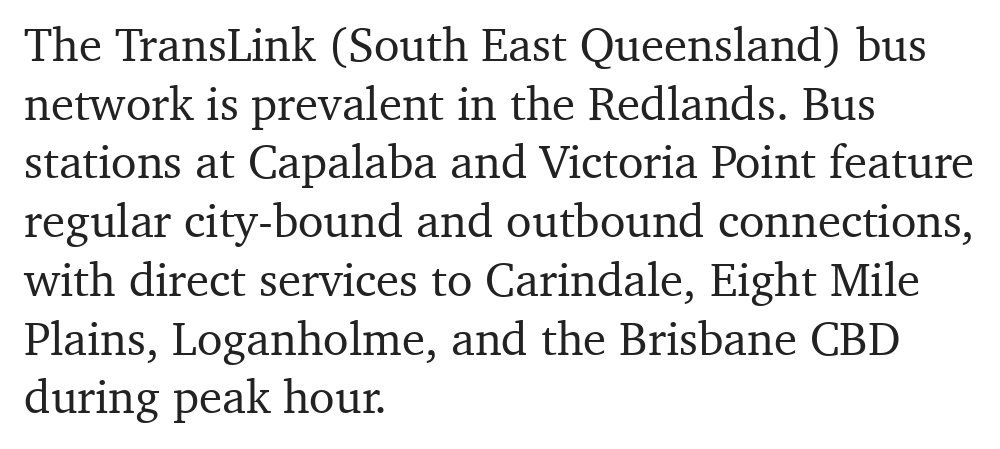
Q: Is the text italic (slanted)? A: No, it is upright.
Q: Is the typeface a serif or a sans-serif typeface? A: Serif.
Q: Is the text underlined? A: No.
Q: How is the paragraph aligned? A: Left-aligned.
Q: Is the spacing between letters normal or unusually wide? A: Normal.
Q: Is the spacing between lines tight, normal or loose? A: Normal.
Q: Width (condensed, normal, or wide)? A: Normal.
Q: Stroke contrast? A: Medium.
Q: x-height? A: Medium.
Q: Monospaced? A: No.
